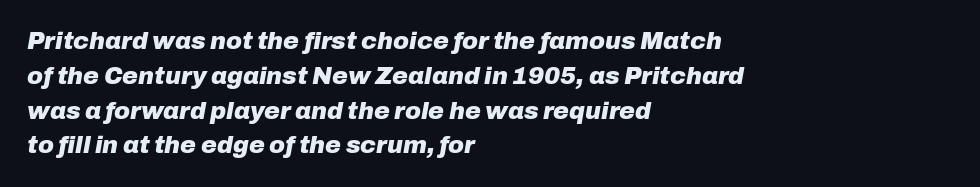
{"italic": "yes", "lean": "right", "slant_degrees": 10, "bold": "yes", "underline": "no", "align": "left", "line_spacing": "normal", "line_spacing_ratio": 1.45, "letter_spacing": "normal", "letter_spacing_em": 0.0, "glyph_px": 24}
